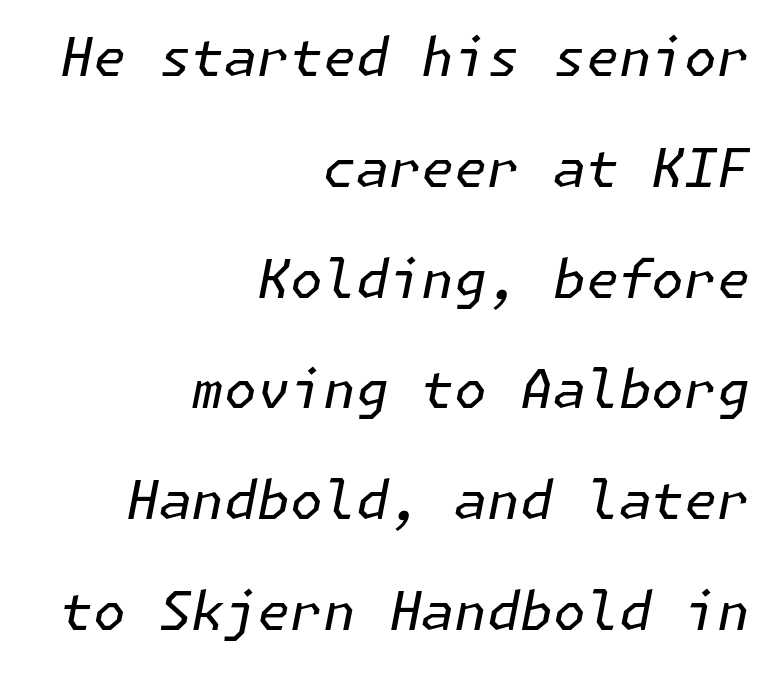
The image shows 53 px regular-weight type, italic (leaning right); set right-aligned, loose line spacing (2.09x), normal letter spacing, not underlined; low stroke contrast and a medium x-height.
